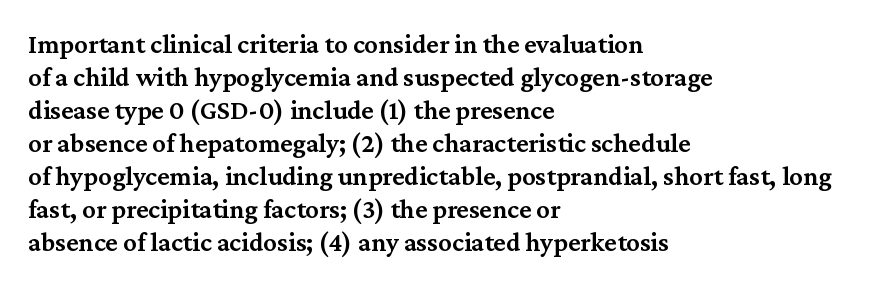
Q: Is the text bold? A: Semi-bold.
Q: Is the text italic (slanted)? A: No, it is upright.
Q: Is the text underlined? A: No.
Q: How is the paragraph aligned? A: Left-aligned.
Q: Is the spacing between letters normal or unusually wide? A: Normal.
